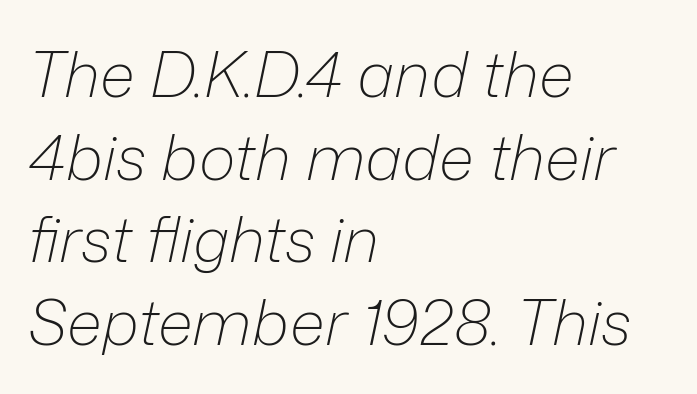
The axis of the letterforms is tilted away from vertical. Think of a printed novel: that variable character pitch is what you see here. Stem width sits at or under what a default text font uses. This sample keeps an unexceptional amount of space between lines. All the whitespace from short lines collects on the right.
